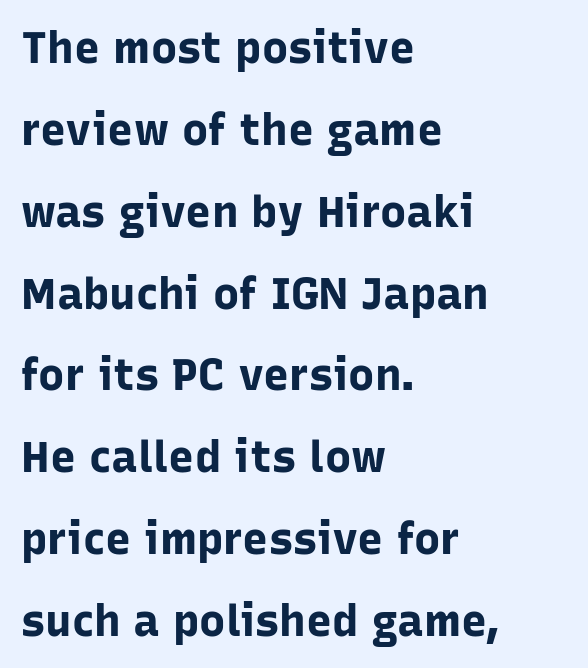
The text was rendered using a sans face with plain stroke endings. The specimen omits any rule beneath the text block's lines. The face used here is proportionally spaced, like ordinary book or web type. The compositor pushed each line to the left boundary. What stands out about the letter spacing? Nothing — it is the standard amount.
